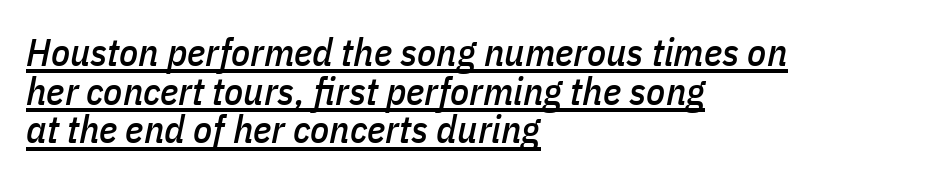
The image shows 39 px condensed type, italic (leaning right); set left-aligned, tight line spacing (0.99x), normal letter spacing, underlined; low stroke contrast and a medium x-height.
